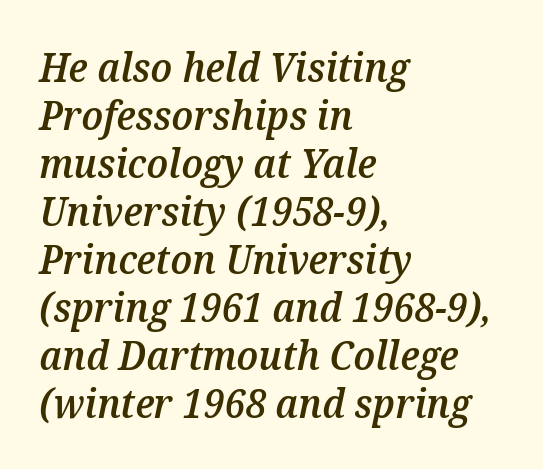
Q: Is the text bold? A: Semi-bold.
Q: Is the text italic (slanted)? A: Yes, it leans right by about 12 degrees.
Q: Is the text underlined? A: No.
Q: How is the paragraph aligned? A: Left-aligned.
Q: Is the spacing between letters normal or unusually wide? A: Normal.
Q: Width (condensed, normal, or wide)? A: Normal.
Q: Stroke contrast? A: Medium.
Q: x-height? A: Medium.
Q: Monospaced? A: No.
